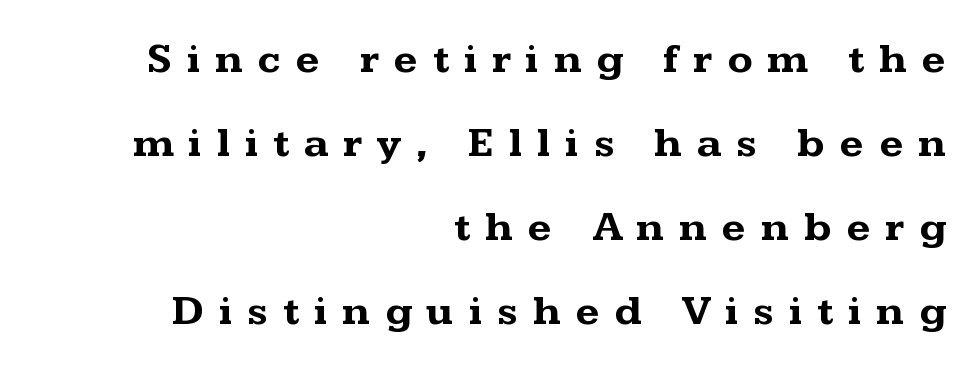
{"serif": "yes", "italic": "no", "bold": "yes", "weight": "bold", "width": "wide", "stroke_contrast": "medium", "x_height": "medium", "monospaced": "no", "underline": "no", "align": "right", "line_spacing": "loose", "line_spacing_ratio": 2.0, "letter_spacing": "wide", "letter_spacing_em": 0.35, "glyph_px": 42}
